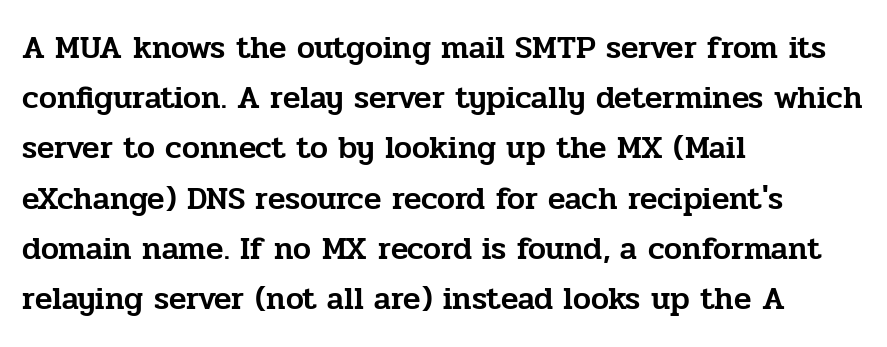
Q: Is the text italic (slanted)? A: No, it is upright.
Q: Is the typeface a serif or a sans-serif typeface? A: Serif.
Q: Is the text underlined? A: No.
Q: How is the paragraph aligned? A: Left-aligned.
Q: Is the spacing between letters normal or unusually wide? A: Normal.
Q: Is the spacing between lines tight, normal or loose? A: Normal.
Q: Width (condensed, normal, or wide)? A: Normal.
Q: Stroke contrast? A: Low.
Q: x-height? A: Medium.
Q: Monospaced? A: No.
